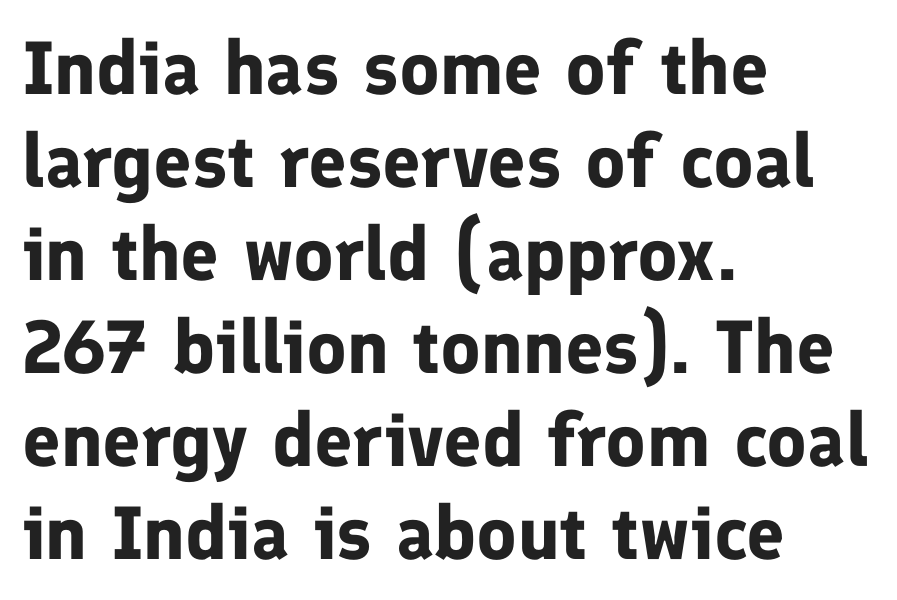
{"serif": "no", "italic": "no", "bold": "yes", "weight": "bold", "width": "normal", "stroke_contrast": "low", "x_height": "medium", "monospaced": "no", "underline": "no", "align": "left", "line_spacing_ratio": 1.24, "letter_spacing": "normal", "letter_spacing_em": 0.0, "glyph_px": 75}
